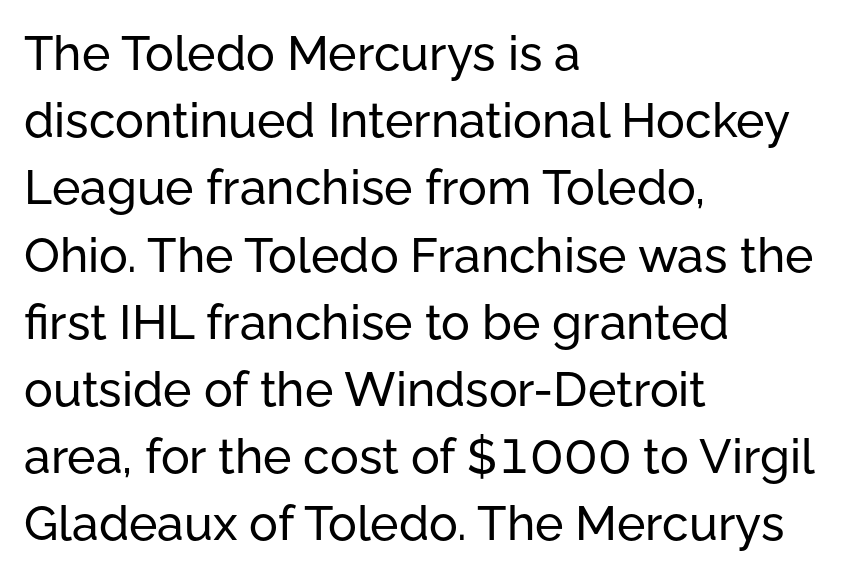
Q: Is the text italic (slanted)? A: No, it is upright.
Q: Is the typeface a serif or a sans-serif typeface? A: Sans-serif.
Q: Is the text underlined? A: No.
Q: How is the paragraph aligned? A: Left-aligned.
Q: Is the spacing between letters normal or unusually wide? A: Normal.
Q: Is the spacing between lines tight, normal or loose? A: Normal.
Q: Width (condensed, normal, or wide)? A: Normal.
Q: Stroke contrast? A: Low.
Q: x-height? A: Medium.
Q: Monospaced? A: No.
